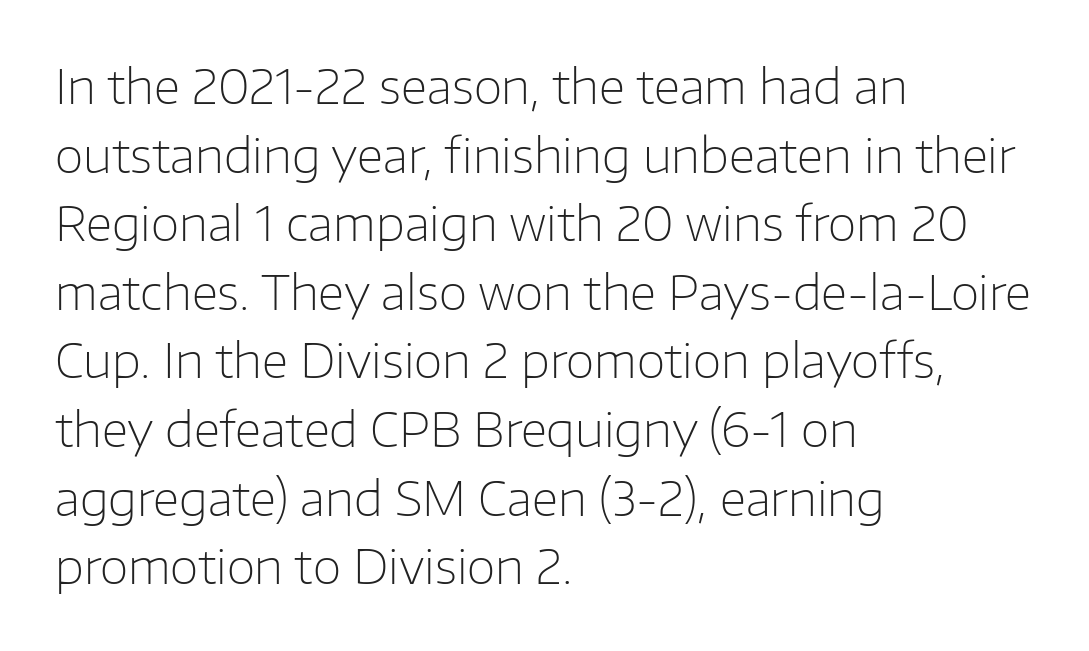
The image shows 47 px light sans-serif type, upright; set left-aligned, normal line spacing (1.46x), normal letter spacing, not underlined; low stroke contrast and a medium x-height.
